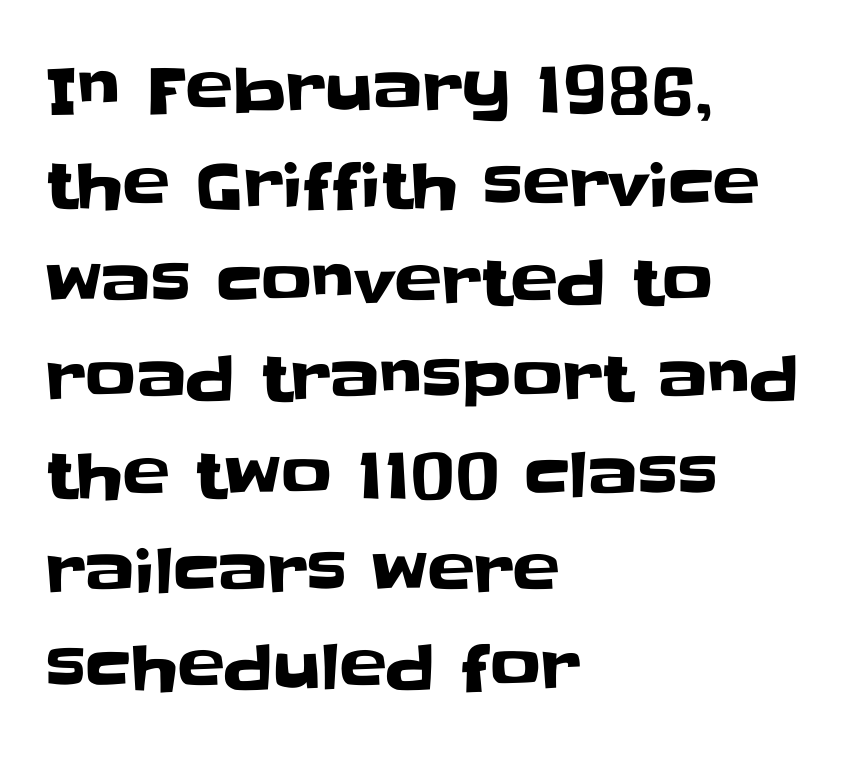
The image shows 63 px sans-serif type, upright; set left-aligned, normal line spacing (1.53x), normal letter spacing, not underlined; low stroke contrast and a large x-height.
